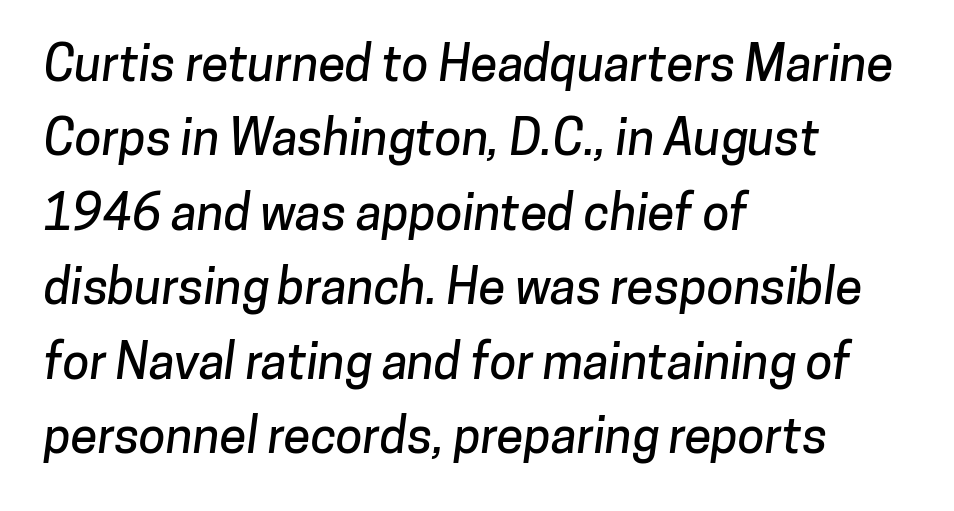
A clean baseline with only descenders dipping below it. Each letter's strokes conclude bluntly, with no projecting serifs. This sample has the flowing, uneven cadence of proportional lettering. Between one letter and the next there's only the usual sliver of space. One glance says typical: line gaps are just what's usual.
